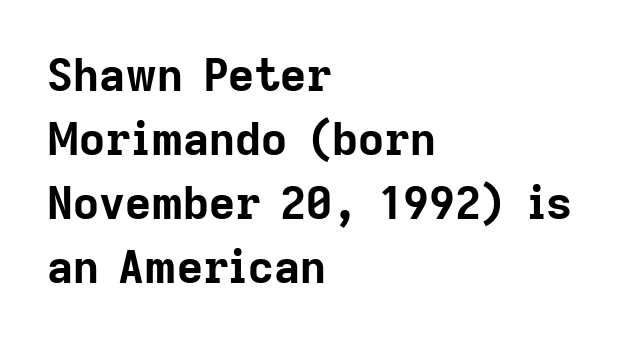
Does the copy run flush right? No — it runs flush left. Underlining? Definitely not there. Is the type bold? Yes — the strokes are clearly thick and heavy. Look at the tracking — it's just the regular setting, nothing added. Posture: straight, roman, zero tilt.
